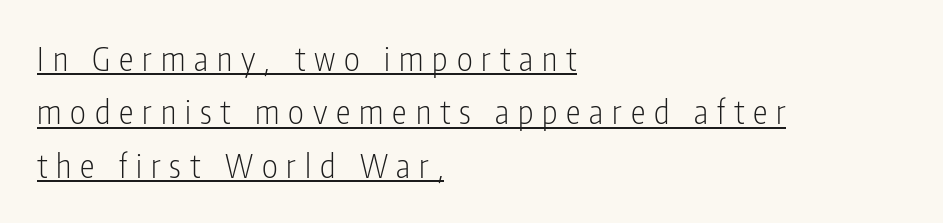
Tracking value appears strongly positive — letters spread wide. The weight tops out at a normal text grade. If you drew a line through each stem, it would be perfectly vertical. This rendering employs a face without finishing strokes, i.e., a sans-serif.
